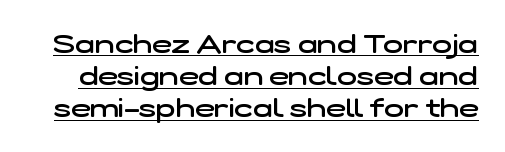
Q: Is the text bold? A: Semi-bold.
Q: Is the text underlined? A: Yes.
Q: Is the spacing between letters normal or unusually wide? A: Normal.
